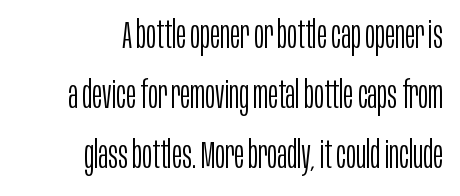
Q: Is the text bold? A: No.
Q: Is the text italic (slanted)? A: No, it is upright.
Q: Is the typeface a serif or a sans-serif typeface? A: Sans-serif.
Q: Is the text underlined? A: No.
Q: How is the paragraph aligned? A: Right-aligned.
Q: Is the spacing between letters normal or unusually wide? A: Normal.
Q: Is the spacing between lines tight, normal or loose? A: Normal.
Q: Width (condensed, normal, or wide)? A: Condensed.
Q: Stroke contrast? A: Low.
Q: x-height? A: Large.
Q: Monospaced? A: No.
